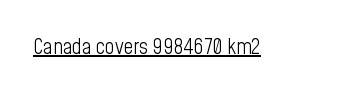
Italic: no, the glyphs are upright roman. You can see a thin bar hugging the bottom of the glyphs. Nothing heavy about these letters — not bold at all. Look at the tracking — it's just the regular setting, nothing added.
